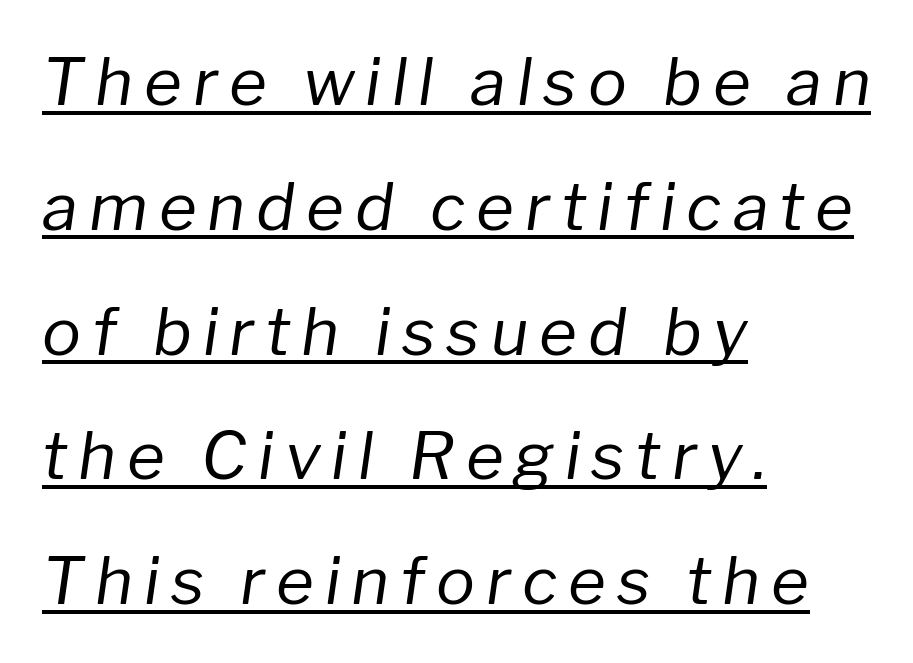
{"italic": "yes", "lean": "right", "slant_degrees": 8, "bold": "no", "weight": "regular", "width": "normal", "stroke_contrast": "low", "x_height": "medium", "monospaced": "no", "underline": "yes", "align": "left", "line_spacing": "loose", "line_spacing_ratio": 1.92, "glyph_px": 65}
